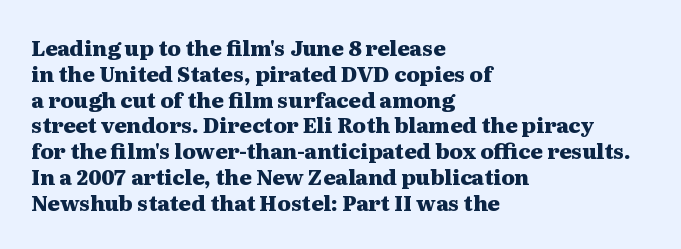
{"italic": "no", "bold": "yes", "underline": "no", "align": "left", "line_spacing_ratio": 1.23, "letter_spacing": "normal", "letter_spacing_em": 0.0, "glyph_px": 21}
